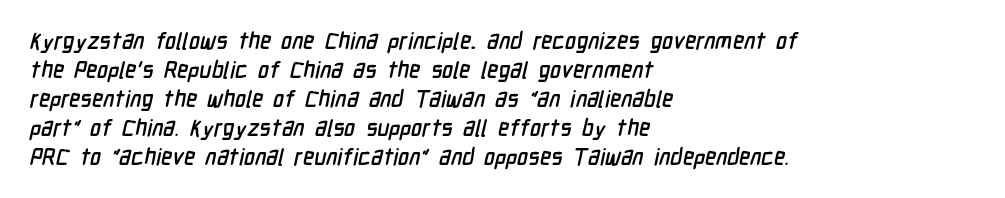
Glyph-to-glyph distance matches everyday printed text. Short and long lines alike share a common starting point at left. Check the space under the baseline: it is left empty. These lines sit exactly where default settings would place them.
